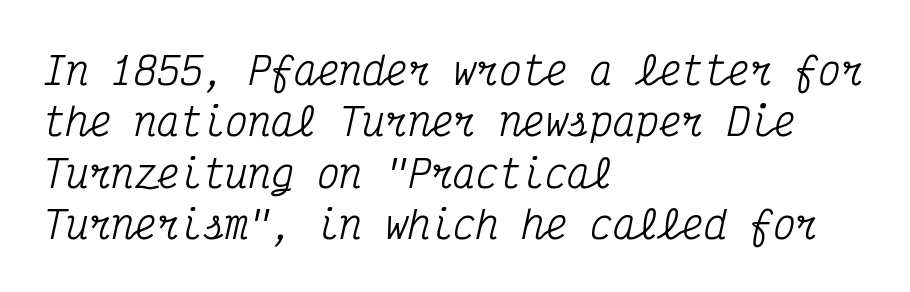
The image shows 38 px condensed serif type, italic (leaning right), monospaced; set left-aligned, normal line spacing (1.35x), normal letter spacing, not underlined; medium stroke contrast and a medium x-height.
